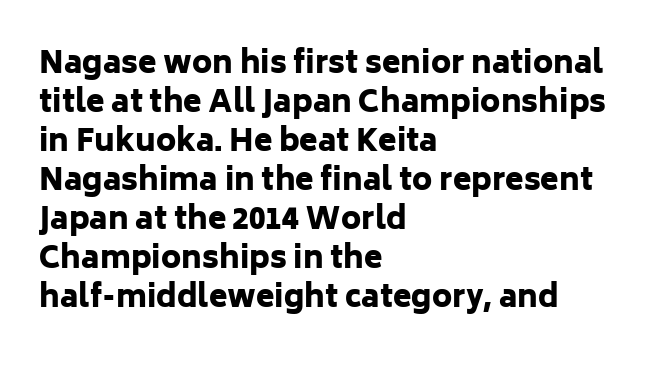
Q: Is the text bold? A: Yes.
Q: Is the text italic (slanted)? A: No, it is upright.
Q: Is the typeface a serif or a sans-serif typeface? A: Sans-serif.
Q: Is the text underlined? A: No.
Q: How is the paragraph aligned? A: Left-aligned.
Q: Is the spacing between letters normal or unusually wide? A: Normal.
Q: Is the spacing between lines tight, normal or loose? A: Normal.
Q: Width (condensed, normal, or wide)? A: Normal.
Q: Stroke contrast? A: Low.
Q: x-height? A: Medium.
Q: Monospaced? A: No.
